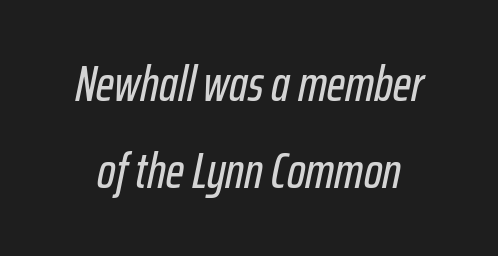
Q: Is the text italic (slanted)? A: Yes, it leans right by about 12 degrees.
Q: Is the text underlined? A: No.
Q: Is the spacing between letters normal or unusually wide? A: Normal.
Q: Width (condensed, normal, or wide)? A: Condensed.
Q: Stroke contrast? A: Low.
Q: x-height? A: Medium.
Q: Monospaced? A: No.
